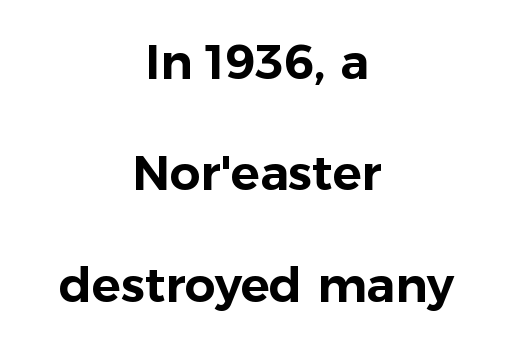
Q: Is the text italic (slanted)? A: No, it is upright.
Q: Is the typeface a serif or a sans-serif typeface? A: Sans-serif.
Q: Is the text underlined? A: No.
Q: How is the paragraph aligned? A: Centered.
Q: Is the spacing between letters normal or unusually wide? A: Normal.
Q: Is the spacing between lines tight, normal or loose? A: Loose.
Q: Width (condensed, normal, or wide)? A: Normal.
Q: Stroke contrast? A: Low.
Q: x-height? A: Medium.
Q: Monospaced? A: No.
